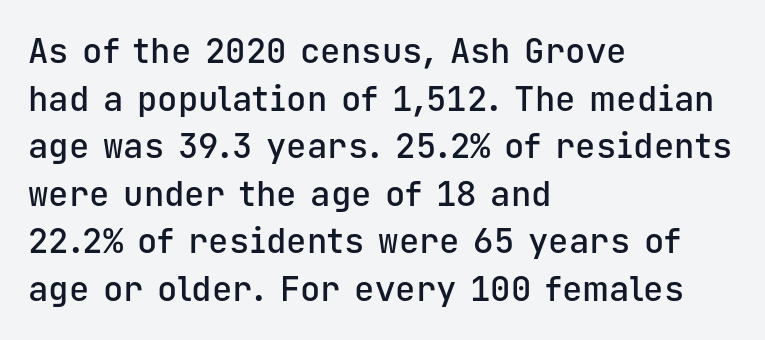
{"serif": "no", "italic": "no", "bold": "semi", "weight": "semibold", "width": "normal", "stroke_contrast": "low", "x_height": "medium", "monospaced": "yes", "underline": "no", "align": "left", "line_spacing": "normal", "line_spacing_ratio": 1.4, "letter_spacing": "normal", "letter_spacing_em": 0.0, "glyph_px": 34}
